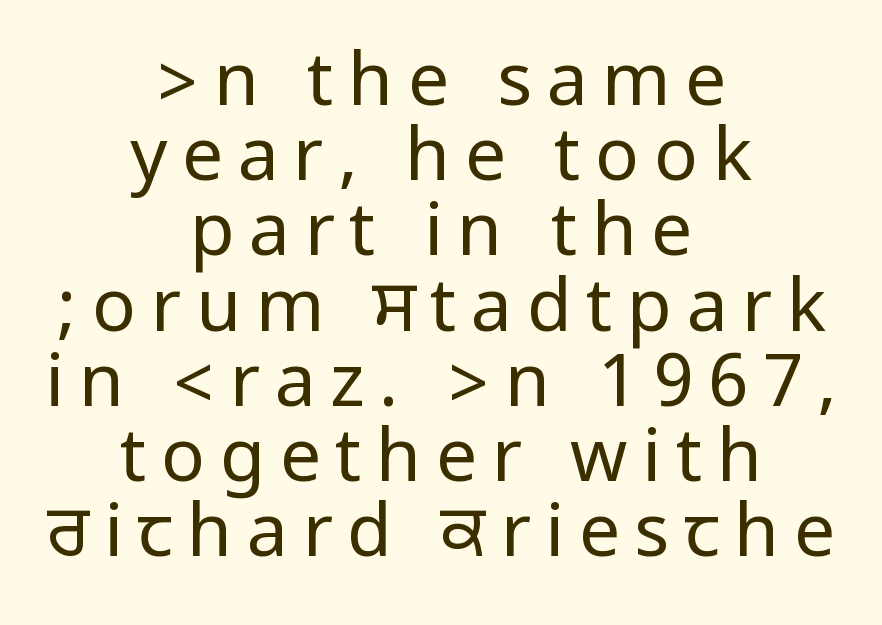
The characters are drawn with everyday or finer stroke widths. Stroke terminals: plain, sans-serif. There is plenty of visible air inserted between adjacent glyphs. Is there any slant? The stems are plumb. Is the block centered? Yes — each line is placed symmetrically about the middle.
